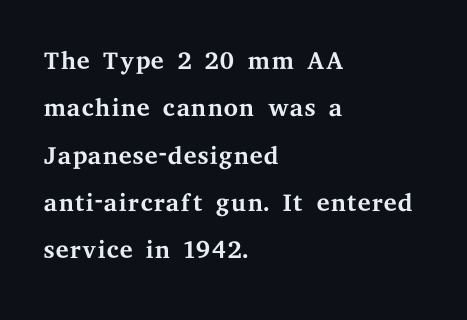
The image shows 37 px regular-weight, wide serif type, upright; set left-aligned, normal line spacing (1.28x), normal letter spacing, not underlined; medium stroke contrast and a medium x-height.
